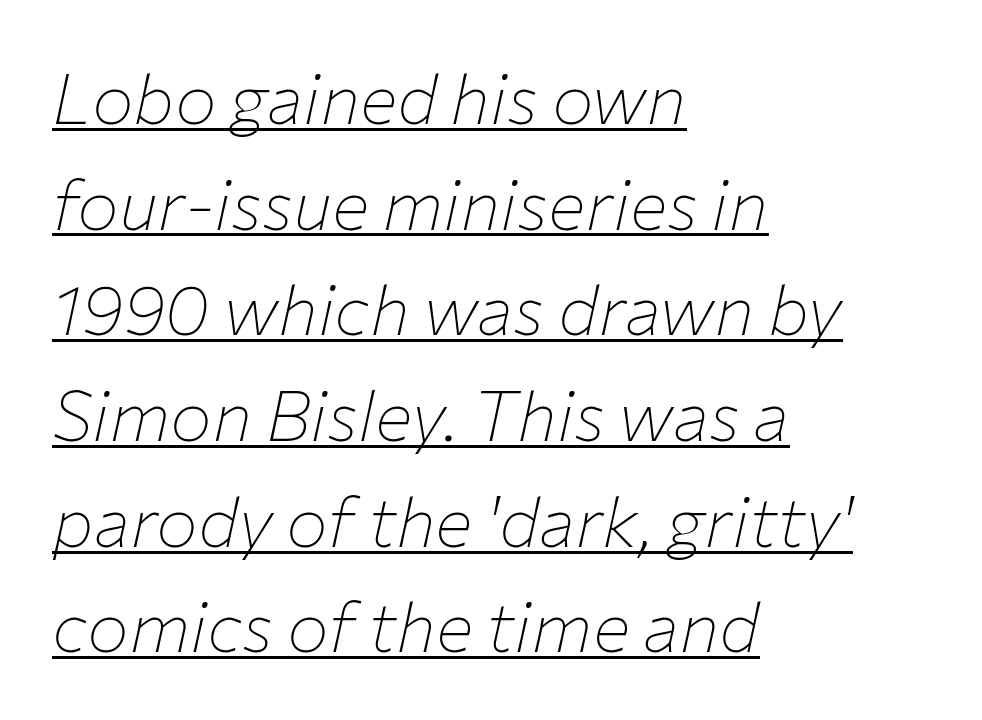
The image shows 70 px thin type, italic (leaning right); set left-aligned, normal line spacing (1.51x), normal letter spacing, underlined; low stroke contrast and a medium x-height.
